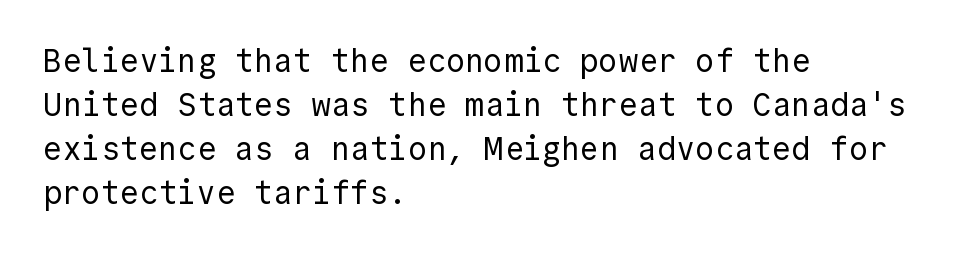
The image shows 32 px regular-weight sans-serif type, upright, monospaced; set left-aligned, normal line spacing (1.38x), normal letter spacing, not underlined; a medium x-height.
